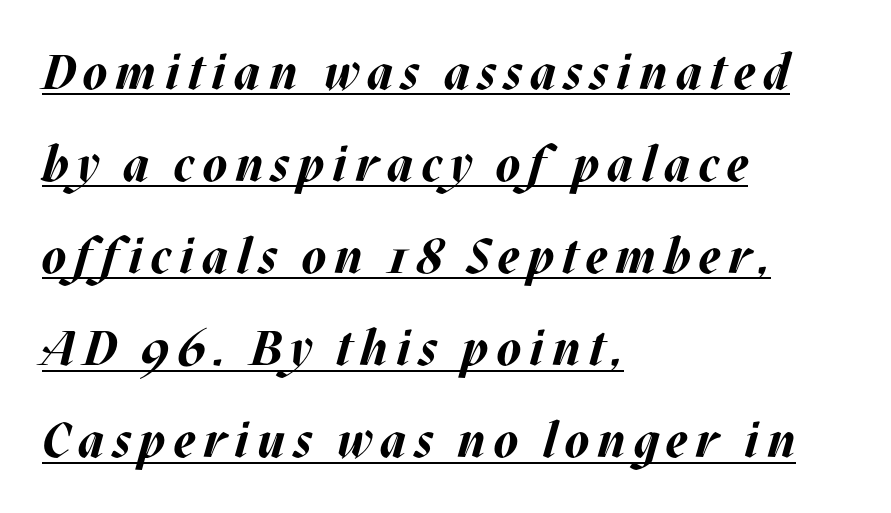
Q: Is the text bold? A: Yes.
Q: Is the text italic (slanted)? A: Yes, it leans right by about 17 degrees.
Q: Is the text underlined? A: Yes.
Q: How is the paragraph aligned? A: Left-aligned.
Q: Width (condensed, normal, or wide)? A: Normal.
Q: Stroke contrast? A: Medium.
Q: x-height? A: Large.
Q: Monospaced? A: No.
